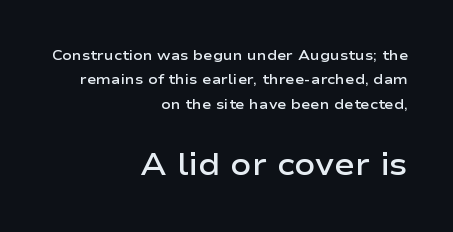
{"serif": "no", "italic": "no", "bold": "semi", "weight": "semibold", "width": "wide", "stroke_contrast": "low", "x_height": "medium", "monospaced": "no", "underline": "no", "align": "right", "line_spacing_ratio": 1.75, "letter_spacing": "normal", "letter_spacing_em": 0.0, "larger_block": "second", "size_ratio": 2.21, "glyph_px": 31}
